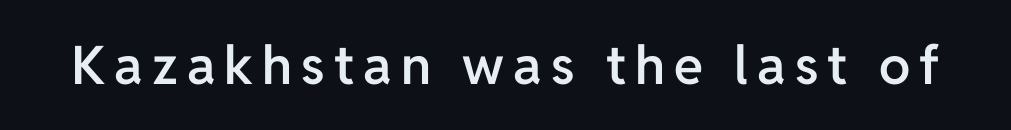
The zone under the glyphs is completely vacant. Varying glyph widths throughout — classic text-font behaviour. You can tell it's not italic because the verticals are truly vertical. Look at the stroke-to-counter ratio: somewhat heavy, a semibold.
